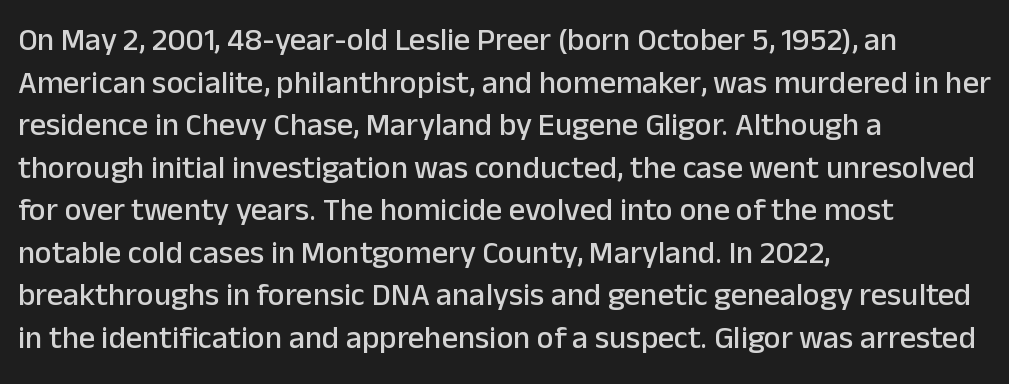
Every character sits straight up, as roman type does. Think of a printed novel: that variable character pitch is what you see here. Decoration check: the copy has no underline. Is there much room between lines? A standard amount, neither cramped nor airy. The characters display no serif detailing; their extremities are plain. Observe the ordinary spacing: letters are neighbours, not strangers.
